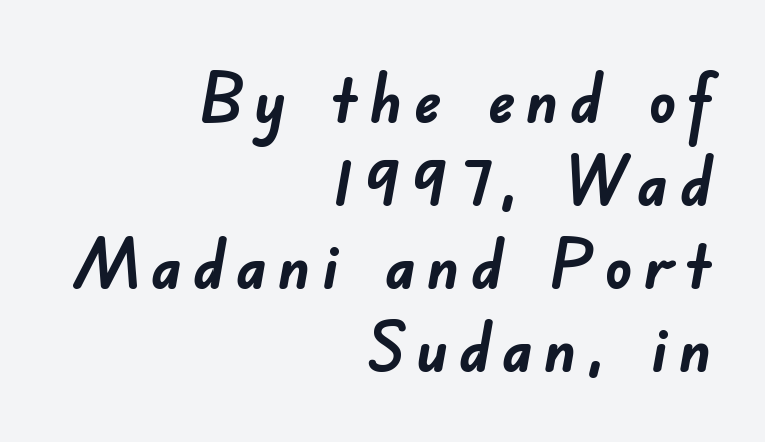
Q: Is the text bold? A: Yes.
Q: Is the typeface a serif or a sans-serif typeface? A: Sans-serif.
Q: Is the text underlined? A: No.
Q: How is the paragraph aligned? A: Right-aligned.
Q: Width (condensed, normal, or wide)? A: Normal.
Q: Stroke contrast? A: Low.
Q: x-height? A: Small.
Q: Monospaced? A: No.
